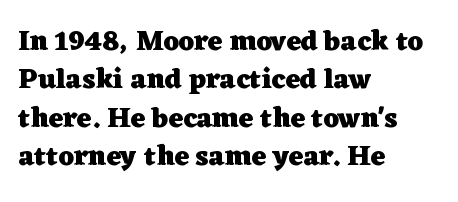
The image shows 28 px heavy, wide serif type, upright; set left-aligned, normal line spacing (1.37x), normal letter spacing, not underlined; low stroke contrast and a medium x-height.
